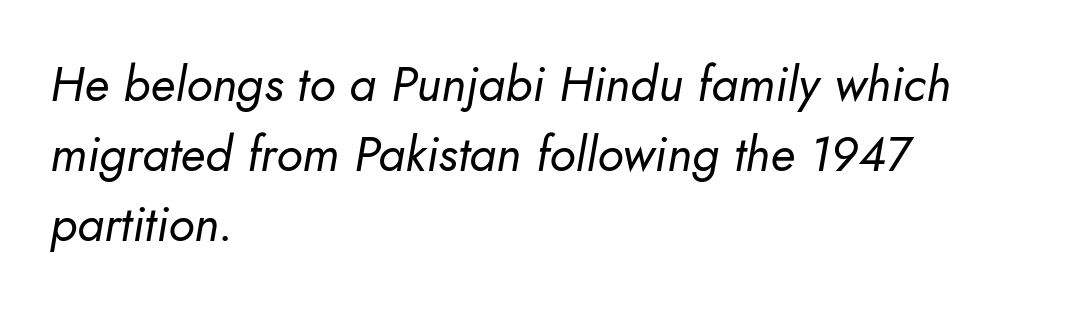
Q: Is the text bold? A: No.
Q: Is the text italic (slanted)? A: Yes, it leans right by about 10 degrees.
Q: Is the text underlined? A: No.
Q: How is the paragraph aligned? A: Left-aligned.
Q: Is the spacing between letters normal or unusually wide? A: Normal.
Q: Is the spacing between lines tight, normal or loose? A: Normal.
Q: Width (condensed, normal, or wide)? A: Normal.
Q: Stroke contrast? A: Low.
Q: x-height? A: Small.
Q: Monospaced? A: No.
